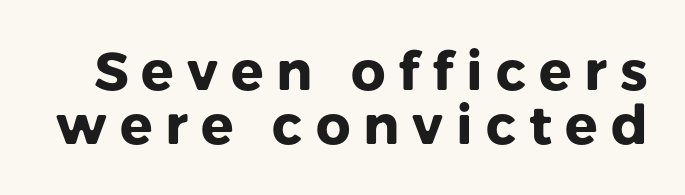
Q: Is the text bold? A: Yes.
Q: Is the text italic (slanted)? A: No, it is upright.
Q: Is the typeface a serif or a sans-serif typeface? A: Sans-serif.
Q: Is the text underlined? A: No.
Q: Is the spacing between letters normal or unusually wide? A: Unusually wide.
Q: Is the spacing between lines tight, normal or loose? A: Tight.
Q: Width (condensed, normal, or wide)? A: Normal.
Q: Stroke contrast? A: Low.
Q: x-height? A: Medium.
Q: Monospaced? A: No.
